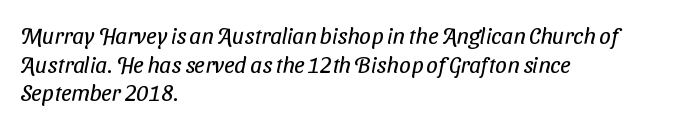
{"bold": "no", "underline": "no", "align": "left", "line_spacing_ratio": 1.24, "letter_spacing": "normal", "letter_spacing_em": 0.0, "glyph_px": 23}
